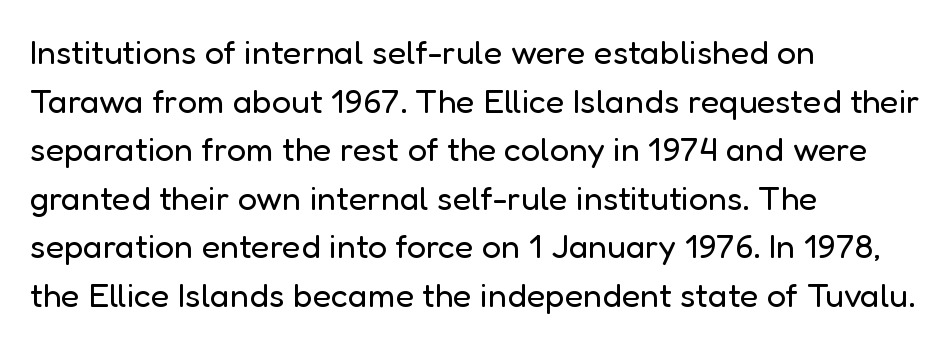
Q: Is the text bold? A: No.
Q: Is the text italic (slanted)? A: No, it is upright.
Q: Is the typeface a serif or a sans-serif typeface? A: Sans-serif.
Q: Is the text underlined? A: No.
Q: How is the paragraph aligned? A: Left-aligned.
Q: Is the spacing between letters normal or unusually wide? A: Normal.
Q: Is the spacing between lines tight, normal or loose? A: Normal.
Q: Width (condensed, normal, or wide)? A: Normal.
Q: Stroke contrast? A: Low.
Q: x-height? A: Medium.
Q: Monospaced? A: No.
